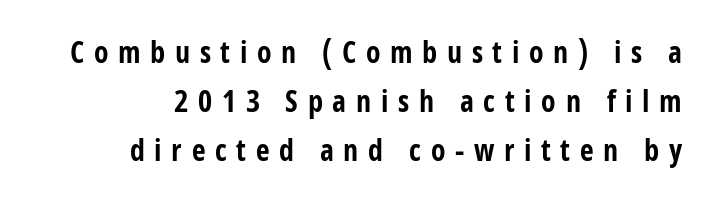
Q: Is the text bold? A: Yes.
Q: Is the text italic (slanted)? A: No, it is upright.
Q: Is the typeface a serif or a sans-serif typeface? A: Sans-serif.
Q: Is the text underlined? A: No.
Q: How is the paragraph aligned? A: Right-aligned.
Q: Is the spacing between letters normal or unusually wide? A: Unusually wide.
Q: Is the spacing between lines tight, normal or loose? A: Normal.
Q: Width (condensed, normal, or wide)? A: Condensed.
Q: Stroke contrast? A: Low.
Q: x-height? A: Large.
Q: Monospaced? A: No.
